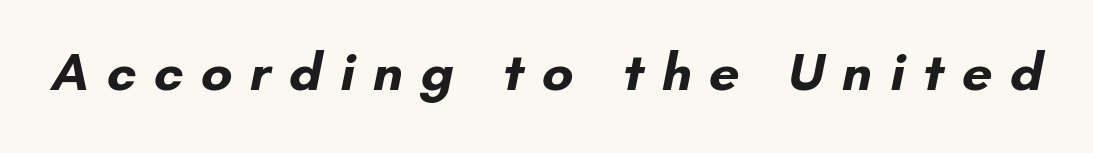
The image shows 54 px bold sans-serif type; set unusually wide letter spacing (+0.32 em), not underlined; low stroke contrast and a small x-height.
